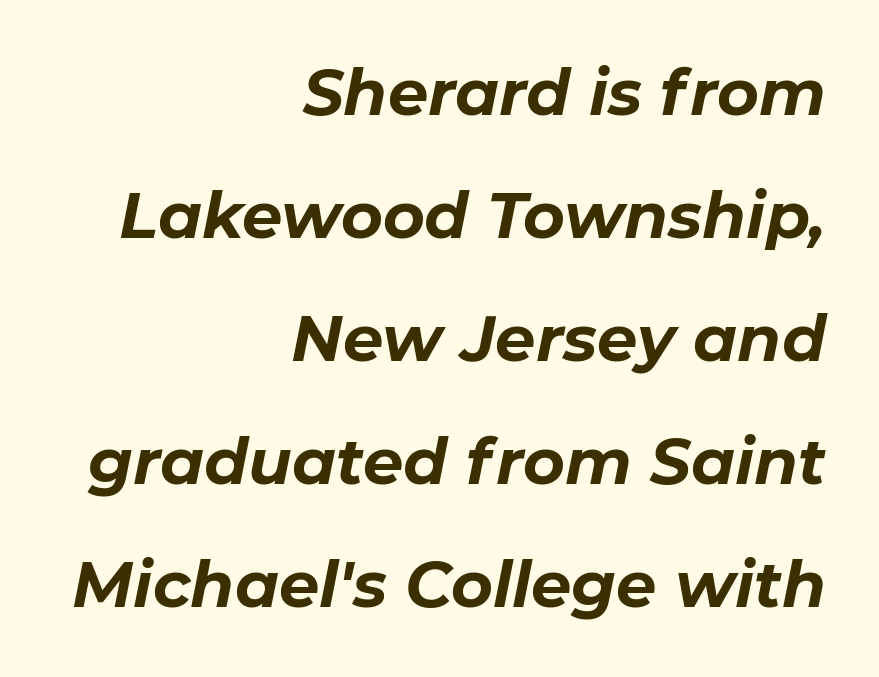
How are the letters spaced? Ordinarily, with no added tracking. The rendering applies a slant to the glyphs. Horizontal bands of white between lines are thick stripes. This rendering features lettering with no underline. Caption: bold face, heavy strokes.
